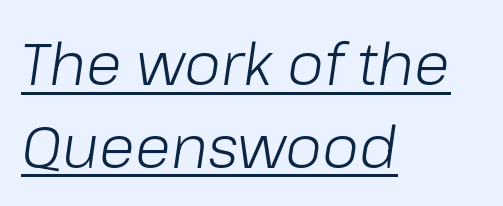
Students, note that the glyphs here touch the page at normal intervals. Spacing verdict: proportional, widths tailored to each character. The letterforms sit at book weight or below. Like a heading marked for emphasis, these lines bear an underscore. The rendering applies a slant to the glyphs.
